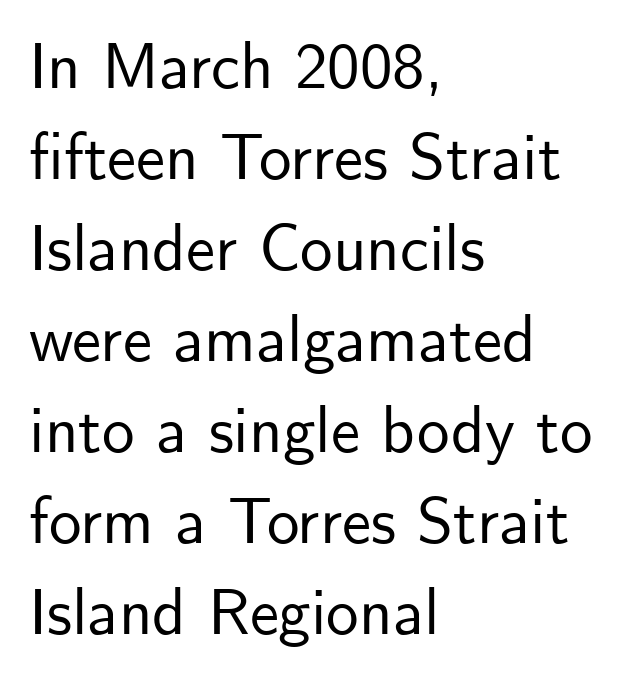
Q: Is the text italic (slanted)? A: No, it is upright.
Q: Is the typeface a serif or a sans-serif typeface? A: Sans-serif.
Q: Is the text underlined? A: No.
Q: How is the paragraph aligned? A: Left-aligned.
Q: Is the spacing between letters normal or unusually wide? A: Normal.
Q: Is the spacing between lines tight, normal or loose? A: Normal.
Q: Width (condensed, normal, or wide)? A: Normal.
Q: Stroke contrast? A: Low.
Q: x-height? A: Small.
Q: Monospaced? A: No.
